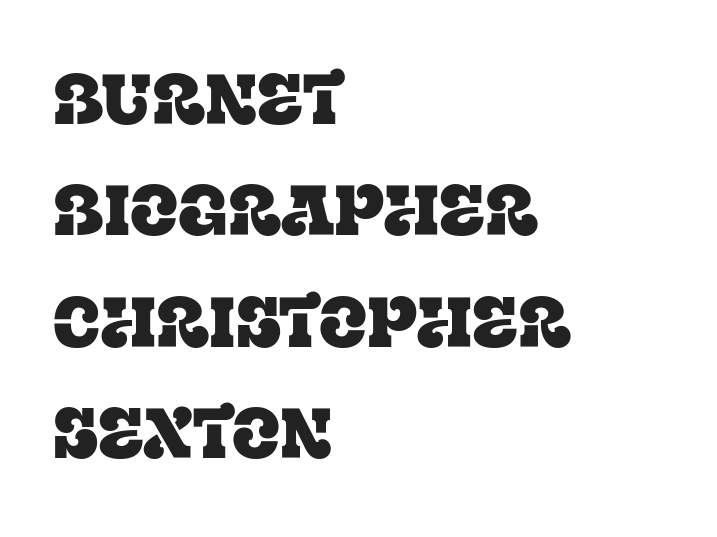
{"serif": "yes", "italic": "no", "width": "normal", "stroke_contrast": "low", "x_height": "large", "monospaced": "no", "underline": "no", "align": "left", "line_spacing": "normal", "line_spacing_ratio": 1.57, "letter_spacing": "normal", "letter_spacing_em": 0.0, "glyph_px": 71}
